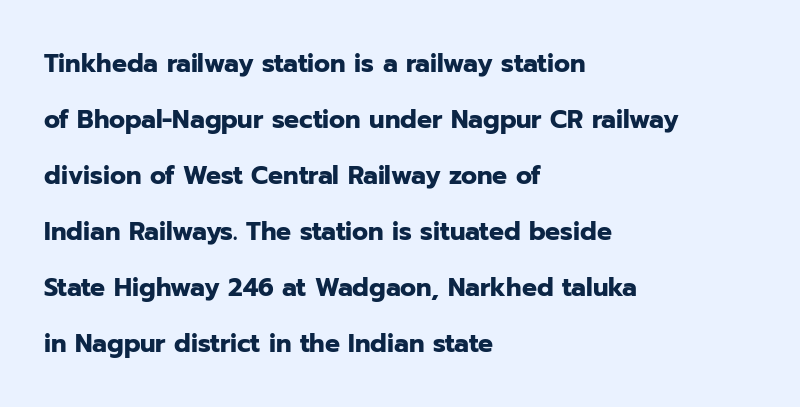
{"italic": "no", "bold": "yes", "underline": "no", "align": "left", "line_spacing": "loose", "line_spacing_ratio": 2.24, "letter_spacing": "normal", "letter_spacing_em": 0.0, "glyph_px": 25}
